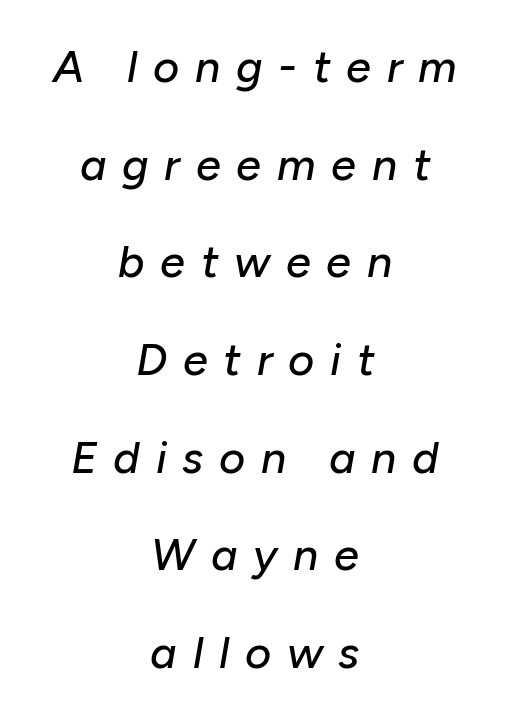
Q: Is the text italic (slanted)? A: Yes, it leans right by about 10 degrees.
Q: Is the text underlined? A: No.
Q: How is the paragraph aligned? A: Centered.
Q: Is the spacing between letters normal or unusually wide? A: Unusually wide.
Q: Is the spacing between lines tight, normal or loose? A: Loose.
Q: Width (condensed, normal, or wide)? A: Normal.
Q: Stroke contrast? A: Low.
Q: x-height? A: Medium.
Q: Monospaced? A: No.
